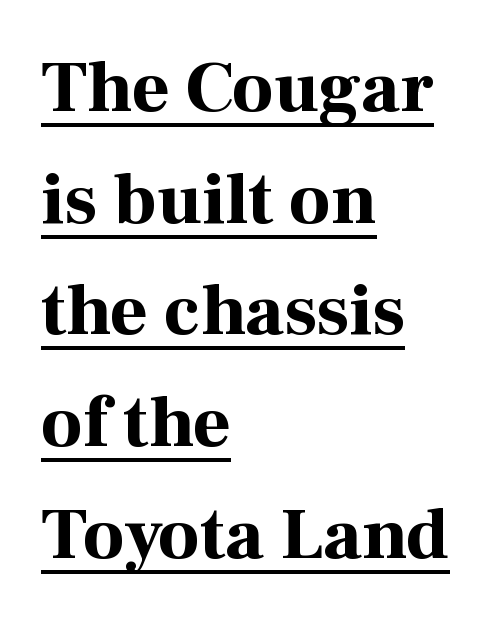
{"serif": "yes", "italic": "no", "bold": "yes", "weight": "bold", "width": "normal", "stroke_contrast": "high", "x_height": "medium", "monospaced": "no", "underline": "yes", "align": "left", "line_spacing": "normal", "line_spacing_ratio": 1.53, "letter_spacing": "normal", "letter_spacing_em": 0.0, "glyph_px": 73}
